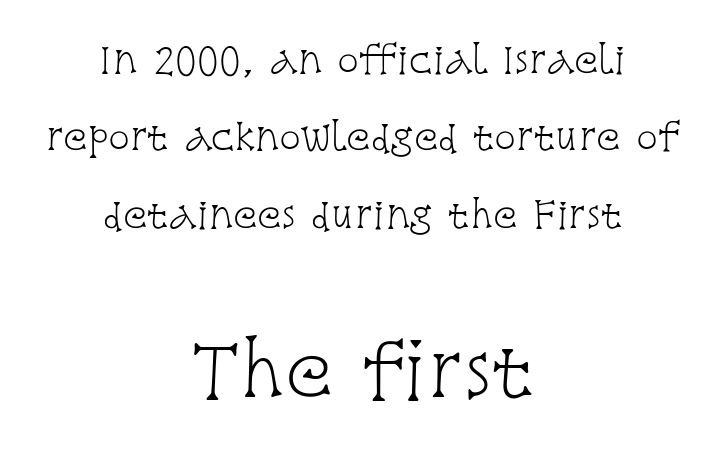
{"serif": "yes", "italic": "no", "bold": "no", "weight": "light", "width": "condensed", "stroke_contrast": "low", "x_height": "large", "monospaced": "no", "underline": "no", "align": "center", "line_spacing": "loose", "line_spacing_ratio": 2.15, "letter_spacing": "normal", "letter_spacing_em": 0.0, "larger_block": "second", "size_ratio": 1.97, "glyph_px": 71}
